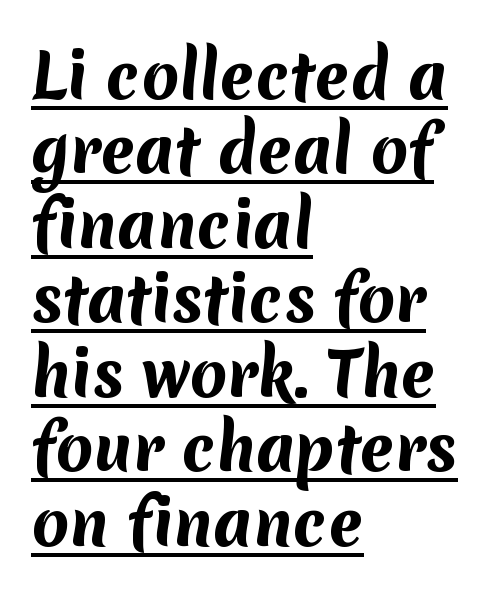
Notice how thick the strokes are: this is what a full bold looks like. The characters display no serif detailing; their extremities are plain. The type is set solid horizontally, with unmodified tracking. Here the designer chose a conventional face with non-uniform glyph widths. A student would call this left alignment; a typographer would say flush left, rag right. The sample's only ornament is a line tracing under the words.
